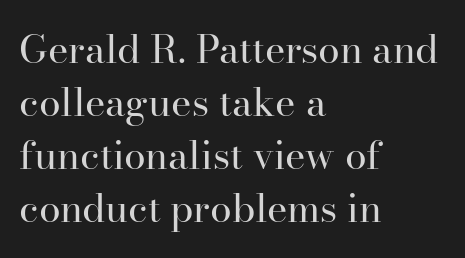
Notice how the passage keeps a crisp vertical edge on the left only. Stems here are at most as thick as an everyday book face. The space between consecutive lines is moderate. Note the varied advance widths — an 'i' is clearly narrower than an 'm'. Honestly, the letter spacing is just normal — you wouldn't notice it.
